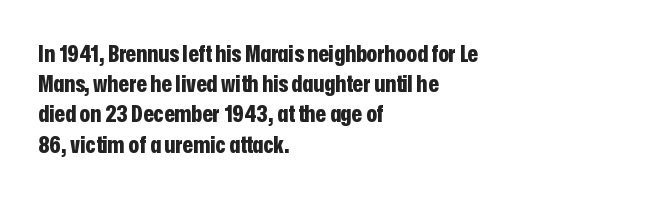
Q: Is the text bold? A: Yes.
Q: Is the text italic (slanted)? A: No, it is upright.
Q: Is the text underlined? A: No.
Q: How is the paragraph aligned? A: Left-aligned.
Q: Is the spacing between letters normal or unusually wide? A: Normal.
Q: Is the spacing between lines tight, normal or loose? A: Normal.
